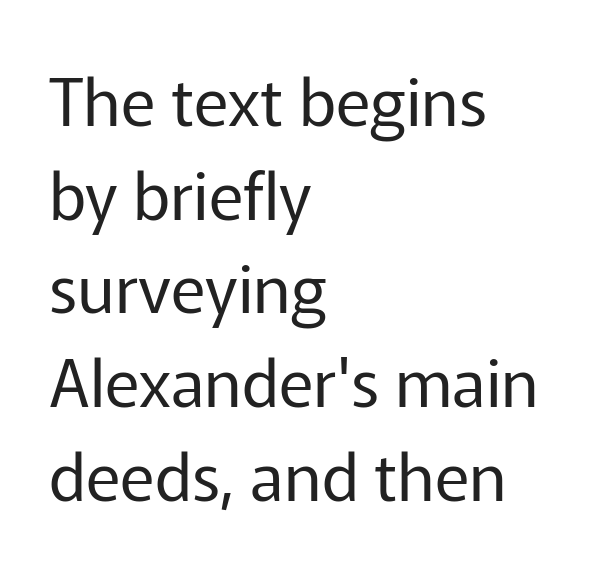
The line-height multiplier appears to be the usual default. This rendering leaves character spacing at its baseline value. Descenders are the only things crossing below the line. Classification — sans serif. Varying glyph widths throughout — classic text-font behaviour.
